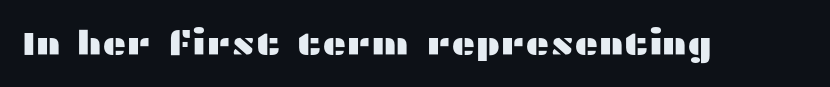
{"serif": "no", "italic": "no", "width": "wide", "stroke_contrast": "medium", "x_height": "medium", "monospaced": "no", "underline": "no", "letter_spacing": "normal", "letter_spacing_em": 0.0, "glyph_px": 33}
